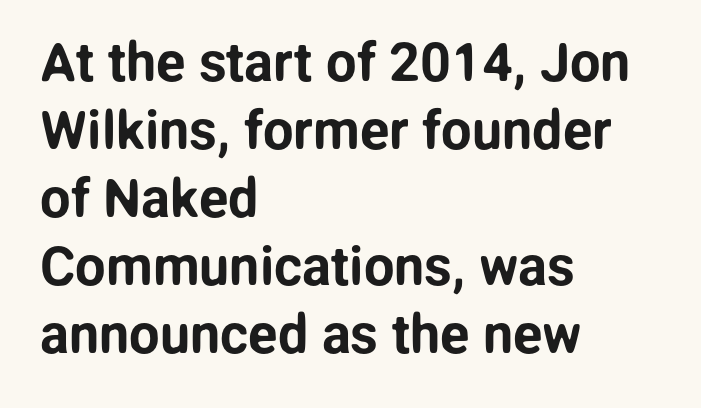
The image shows 54 px sans-serif type, upright; set left-aligned, normal line spacing (1.26x), normal letter spacing, not underlined; low stroke contrast and a medium x-height.
